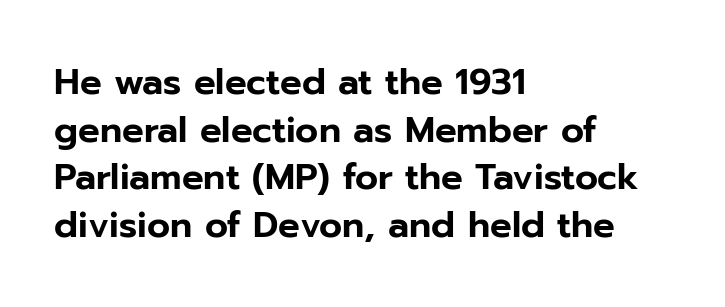
{"serif": "no", "italic": "no", "width": "normal", "stroke_contrast": "low", "x_height": "medium", "monospaced": "no", "underline": "no", "align": "left", "line_spacing": "normal", "line_spacing_ratio": 1.32, "letter_spacing": "normal", "letter_spacing_em": 0.0, "glyph_px": 36}
